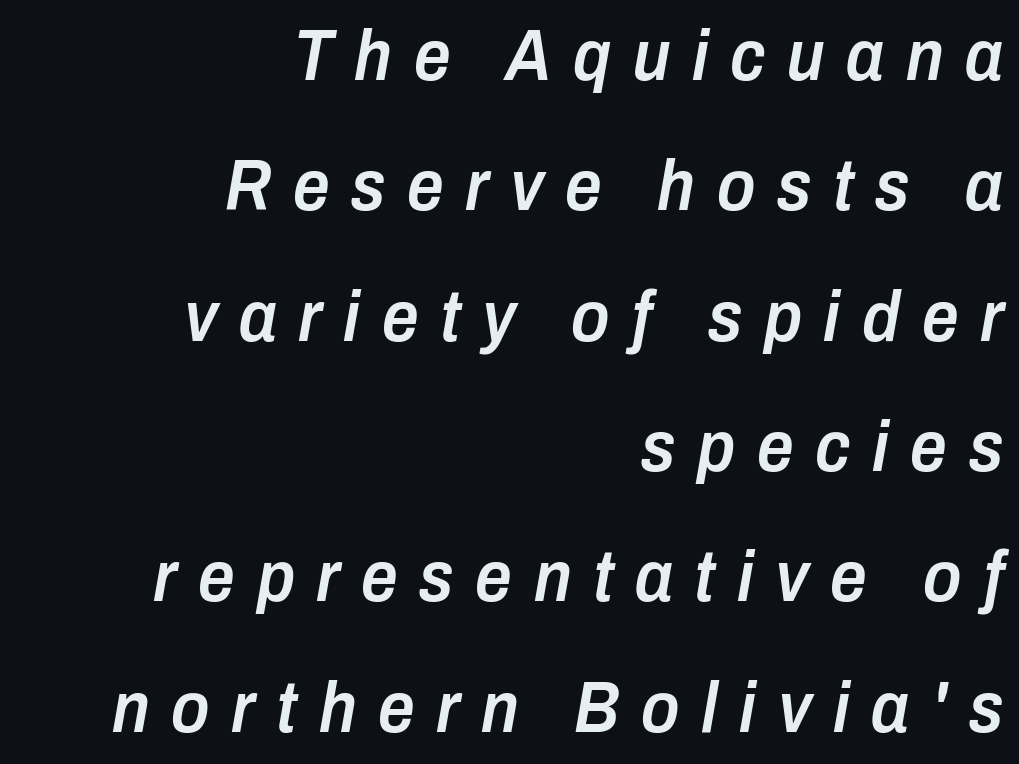
Q: Is the text bold? A: Semi-bold.
Q: Is the text italic (slanted)? A: Yes, it leans right by about 10 degrees.
Q: Is the text underlined? A: No.
Q: How is the paragraph aligned? A: Right-aligned.
Q: Is the spacing between letters normal or unusually wide? A: Unusually wide.
Q: Width (condensed, normal, or wide)? A: Condensed.
Q: Stroke contrast? A: Low.
Q: x-height? A: Medium.
Q: Monospaced? A: No.
